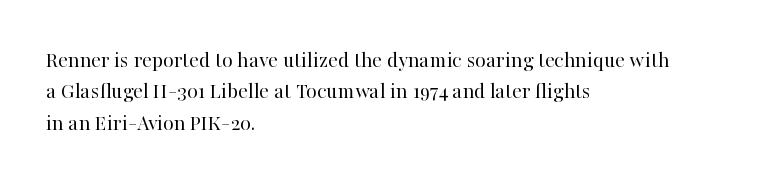
{"italic": "no", "bold": "no", "underline": "no", "align": "left", "line_spacing": "normal", "line_spacing_ratio": 1.36, "letter_spacing": "normal", "letter_spacing_em": 0.0, "glyph_px": 23}
